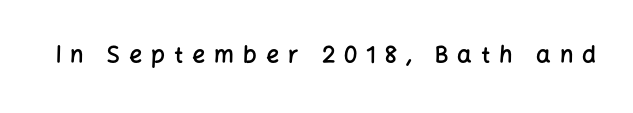
Q: Is the text bold? A: Semi-bold.
Q: Is the text italic (slanted)? A: No, it is upright.
Q: Is the text underlined? A: No.
Q: Is the spacing between letters normal or unusually wide? A: Unusually wide.
